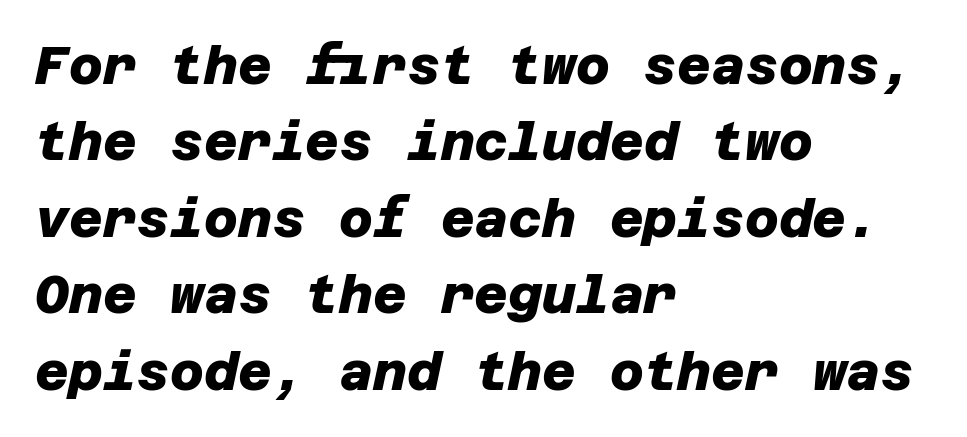
{"serif": "no", "bold": "yes", "weight": "heavy", "width": "normal", "stroke_contrast": "low", "x_height": "large", "underline": "no", "align": "left", "line_spacing": "normal", "line_spacing_ratio": 1.47, "letter_spacing": "normal", "letter_spacing_em": 0.0, "glyph_px": 52}
